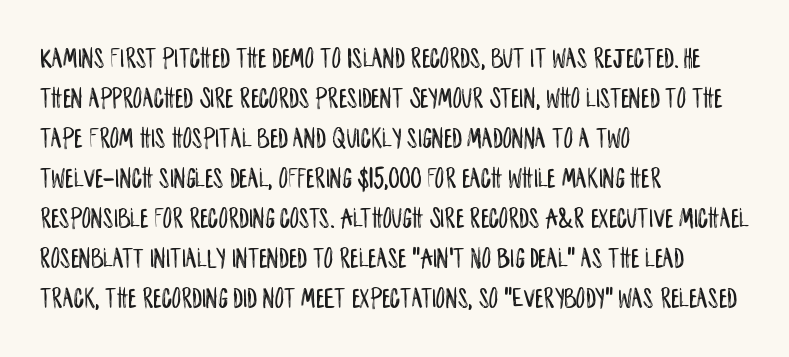
Between one letter and the next there's only the usual sliver of space. This is sans-serif lettering, the kind often seen on screens and signage. Is the block centered? No — it sits flush against the left margin. You can tell it's not italic because the verticals are truly vertical. A typesetter would call this proportional, since set widths differ per character. These lines sit exactly where default settings would place them.
